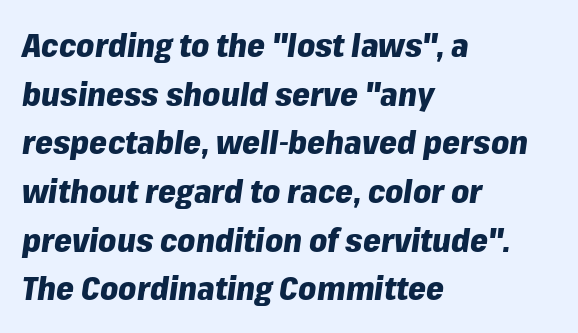
A typesetter would mark this as italic. The string is rendered with underlining switched off. The lines are quadded left. Strokes here are thick enough to call this a true bold.
